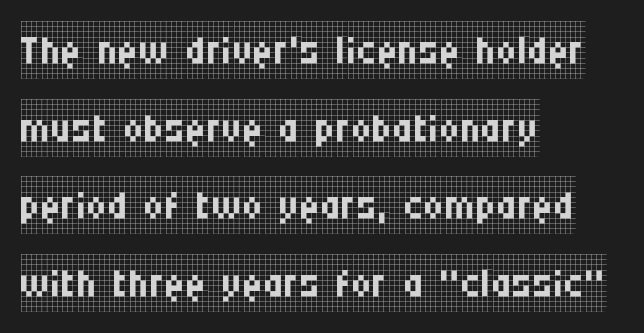
The image shows 57 px regular-weight, condensed serif type, upright; set left-aligned, normal line spacing (1.36x), normal letter spacing, not underlined; low stroke contrast and a large x-height.
